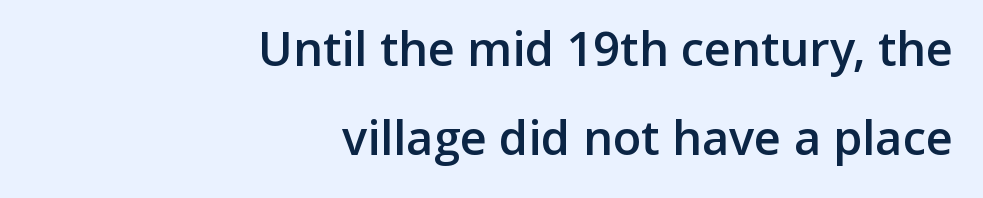
Q: Is the text bold? A: Semi-bold.
Q: Is the text italic (slanted)? A: No, it is upright.
Q: Is the typeface a serif or a sans-serif typeface? A: Sans-serif.
Q: Is the text underlined? A: No.
Q: How is the paragraph aligned? A: Right-aligned.
Q: Is the spacing between letters normal or unusually wide? A: Normal.
Q: Is the spacing between lines tight, normal or loose? A: Loose.
Q: Width (condensed, normal, or wide)? A: Normal.
Q: Stroke contrast? A: Low.
Q: x-height? A: Medium.
Q: Monospaced? A: No.
